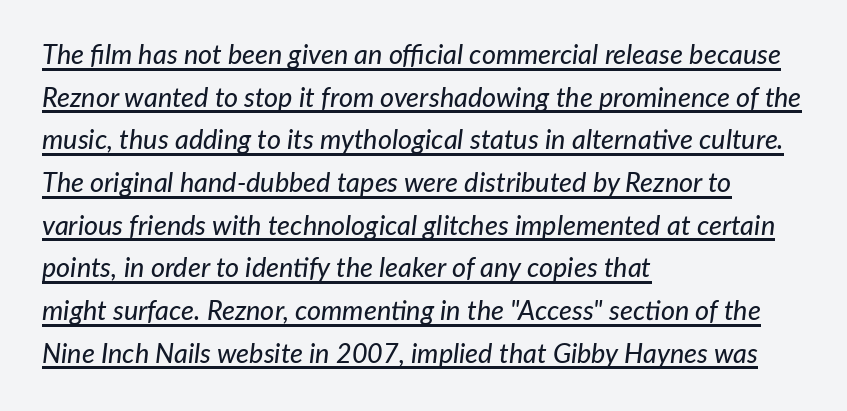
Q: Is the text italic (slanted)? A: Yes, it leans right by about 7 degrees.
Q: Is the text underlined? A: Yes.
Q: How is the paragraph aligned? A: Left-aligned.
Q: Is the spacing between letters normal or unusually wide? A: Normal.
Q: Is the spacing between lines tight, normal or loose? A: Normal.
